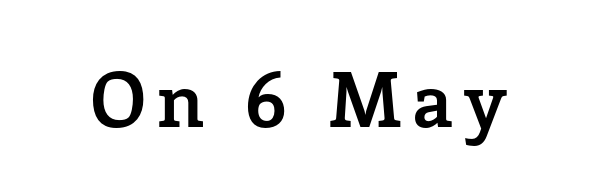
The image shows 76 px semibold serif type, upright; set not underlined; low stroke contrast and a medium x-height.
